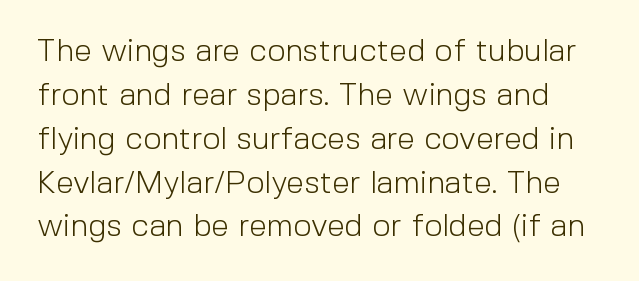
{"serif": "no", "italic": "no", "bold": "no", "weight": "light", "width": "normal", "x_height": "medium", "monospaced": "no", "underline": "no", "line_spacing": "normal", "line_spacing_ratio": 1.37, "letter_spacing": "normal", "letter_spacing_em": 0.0, "glyph_px": 32}
